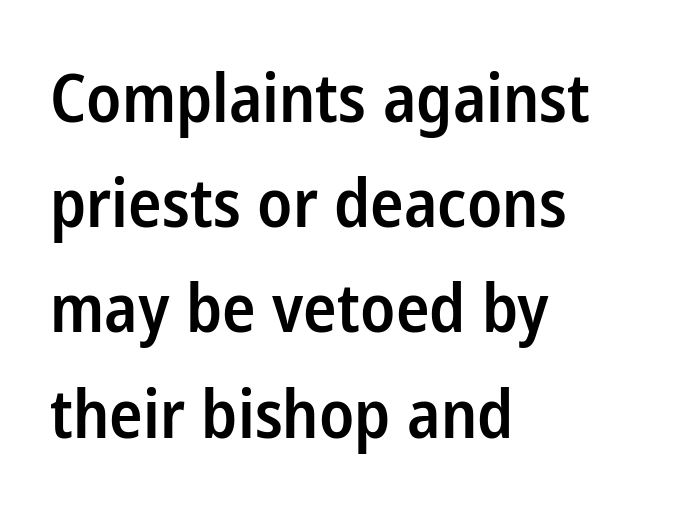
{"serif": "no", "italic": "no", "bold": "semi", "weight": "semibold", "width": "condensed", "stroke_contrast": "low", "x_height": "medium", "monospaced": "no", "underline": "no", "align": "left", "line_spacing": "normal", "line_spacing_ratio": 1.57, "letter_spacing": "normal", "letter_spacing_em": 0.0, "glyph_px": 67}
